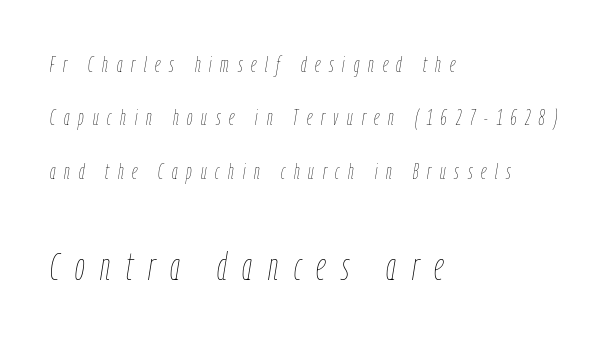
{"italic": "yes", "lean": "right", "slant_degrees": 9, "bold": "no", "weight": "thin", "width": "condensed", "stroke_contrast": "low", "x_height": "medium", "monospaced": "no", "underline": "no", "align": "left", "line_spacing": "loose", "line_spacing_ratio": 2.43, "letter_spacing": "wide", "letter_spacing_em": 0.4, "larger_block": "second", "size_ratio": 1.77, "glyph_px": 39}
